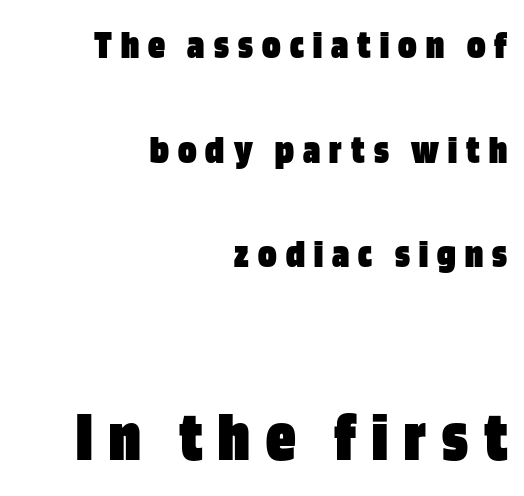
The image shows 73 px heavy, condensed sans-serif type, upright; set right-aligned, loose line spacing (2.49x), unusually wide letter spacing (+0.22 em), not underlined; the second (bottom) block is 1.74x larger; low stroke contrast and a large x-height.
